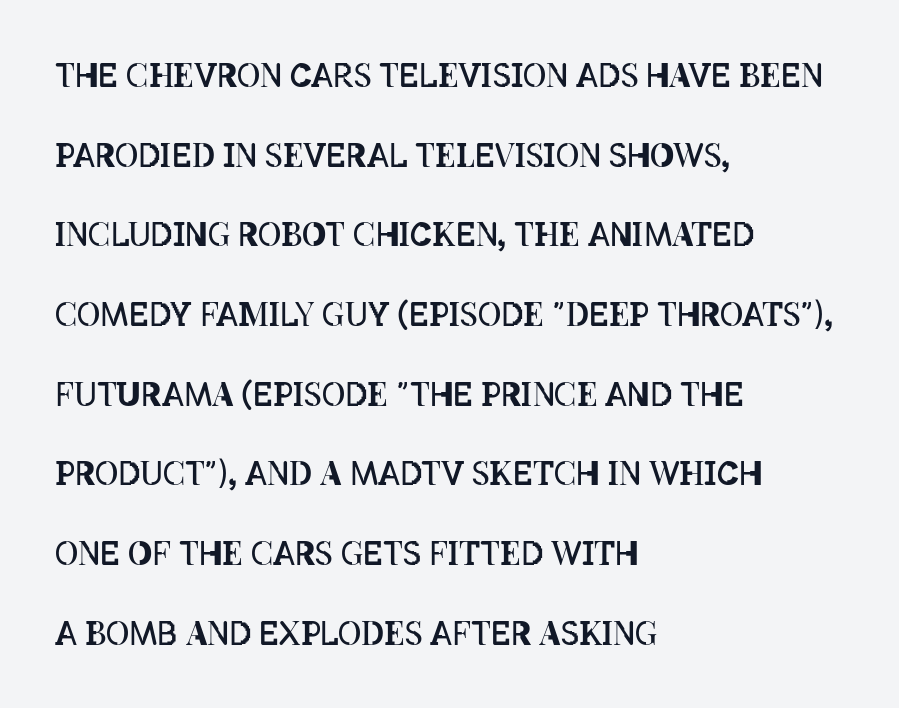
Q: Is the text bold? A: No.
Q: Is the text italic (slanted)? A: No, it is upright.
Q: Is the text underlined? A: No.
Q: How is the paragraph aligned? A: Left-aligned.
Q: Is the spacing between letters normal or unusually wide? A: Normal.
Q: Is the spacing between lines tight, normal or loose? A: Loose.
Q: Width (condensed, normal, or wide)? A: Condensed.
Q: Stroke contrast? A: Low.
Q: x-height? A: Large.
Q: Monospaced? A: No.
